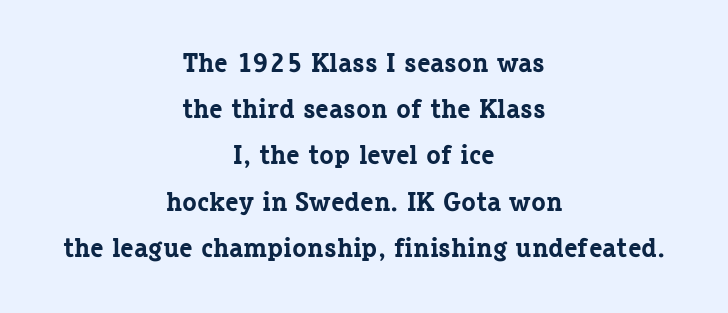
{"italic": "no", "bold": "yes", "underline": "no", "align": "center", "line_spacing_ratio": 1.71, "letter_spacing": "normal", "letter_spacing_em": 0.0, "glyph_px": 27}
